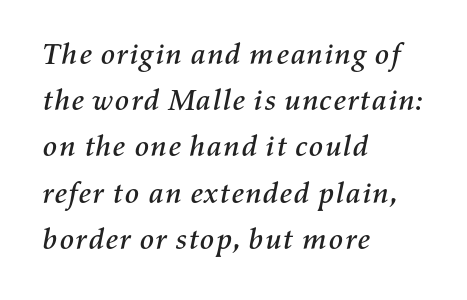
Words appear dense and cohesive because spacing is normal. The rag falls on the right side of this text block. Would a proofreader flag this as italicized? Yes. The rendering uses a moderate line-height, typical for paragraphs. You could not count columns in this text — the font is proportionally spaced.
